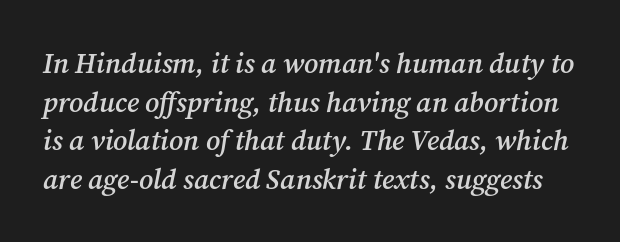
Q: Is the text bold? A: Semi-bold.
Q: Is the text italic (slanted)? A: Yes, it leans right by about 12 degrees.
Q: Is the typeface a serif or a sans-serif typeface? A: Serif.
Q: Is the text underlined? A: No.
Q: Is the spacing between letters normal or unusually wide? A: Normal.
Q: Is the spacing between lines tight, normal or loose? A: Normal.
Q: Width (condensed, normal, or wide)? A: Normal.
Q: Stroke contrast? A: Medium.
Q: x-height? A: Medium.
Q: Monospaced? A: No.
